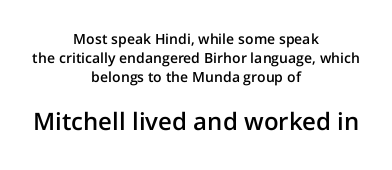
{"italic": "no", "bold": "semi", "underline": "no", "align": "center", "line_spacing": "normal", "line_spacing_ratio": 1.35, "letter_spacing": "normal", "letter_spacing_em": 0.0, "larger_block": "second", "size_ratio": 1.71, "glyph_px": 24}
